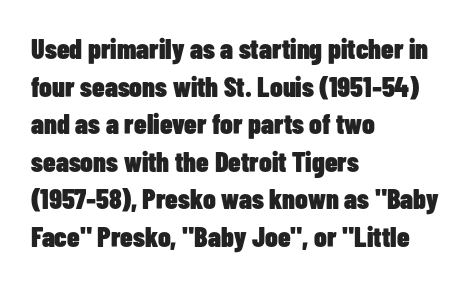
{"serif": "no", "italic": "no", "bold": "yes", "weight": "heavy", "width": "condensed", "stroke_contrast": "low", "x_height": "medium", "monospaced": "no", "underline": "no", "align": "left", "line_spacing": "normal", "line_spacing_ratio": 1.34, "letter_spacing": "normal", "letter_spacing_em": 0.0, "glyph_px": 28}
